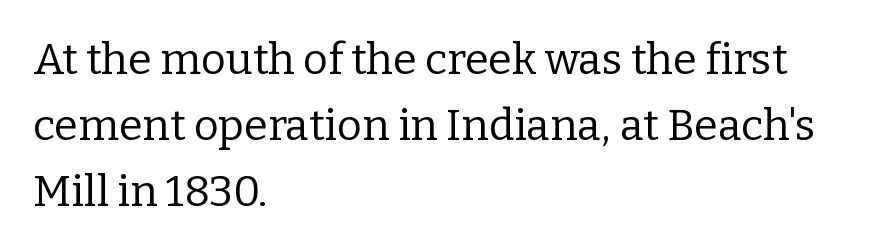
{"serif": "yes", "italic": "no", "bold": "no", "weight": "regular", "width": "normal", "stroke_contrast": "low", "x_height": "medium", "monospaced": "no", "underline": "no", "align": "left", "line_spacing": "normal", "line_spacing_ratio": 1.53, "letter_spacing": "normal", "letter_spacing_em": 0.0, "glyph_px": 43}
